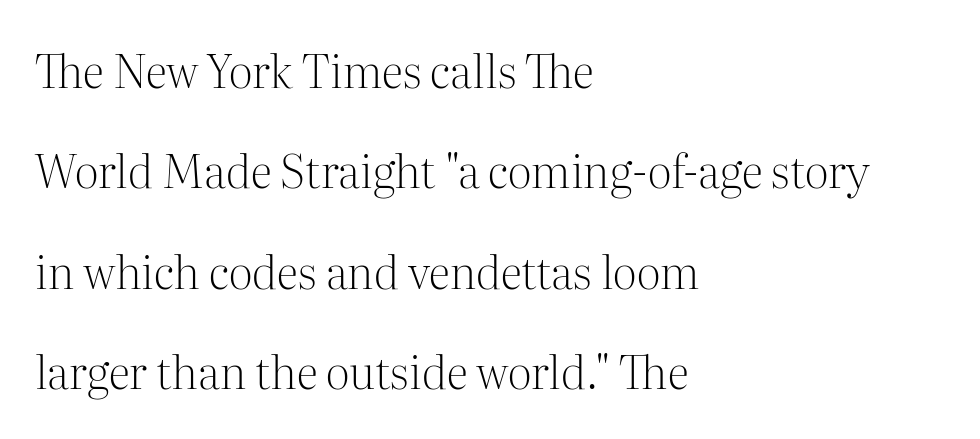
{"serif": "yes", "italic": "no", "bold": "no", "weight": "light", "width": "normal", "stroke_contrast": "medium", "x_height": "medium", "monospaced": "no", "underline": "no", "align": "left", "line_spacing": "loose", "line_spacing_ratio": 2.23, "letter_spacing": "normal", "letter_spacing_em": 0.0, "glyph_px": 45}
